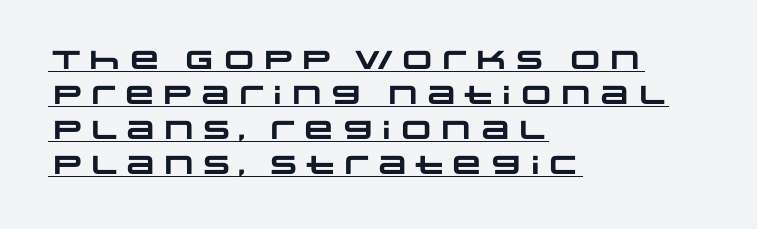
The image shows 26 px bold type; set left-aligned, normal line spacing (1.35x), normal letter spacing, underlined.
